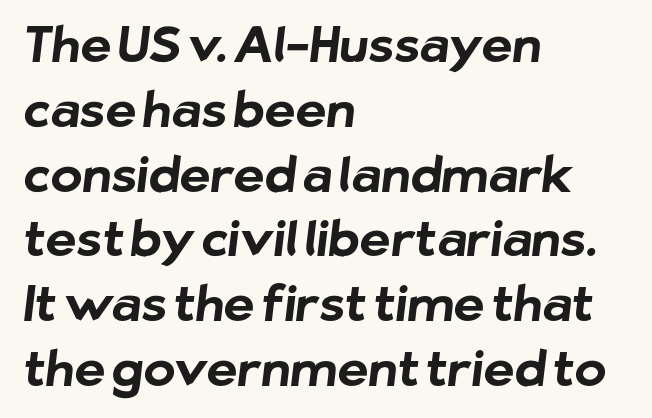
Any mark beneath the type? The region is blank. Where is the straight margin? On the left. A typesetter would call this zero additional tracking. This sample keeps an unexceptional amount of space between lines. Font category for this specimen: sans-serif. Is this a fixed-width face? No — the glyphs have proportional, varying widths.
